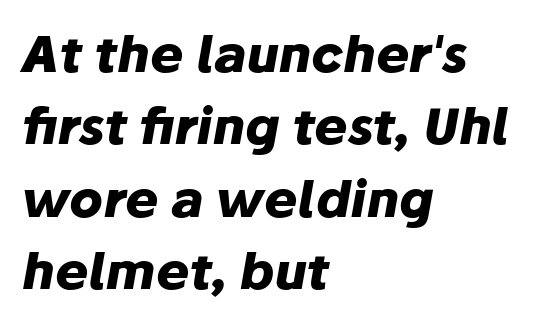
No word sits above an underline. There's an unmistakable incline to the writing here. Each letter keeps its own natural width here, so spacing adapts to shape. Is the type bold? Yes — the strokes are clearly thick and heavy. Line starts are locked; line ends wander. The letters sit at their default tracking, neither squeezed nor spread.
